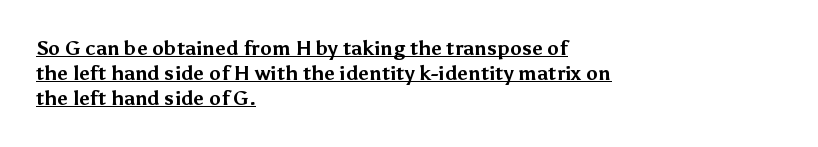
The image shows 20 px bold type, upright; set left-aligned, normal line spacing (1.25x), normal letter spacing, underlined.
